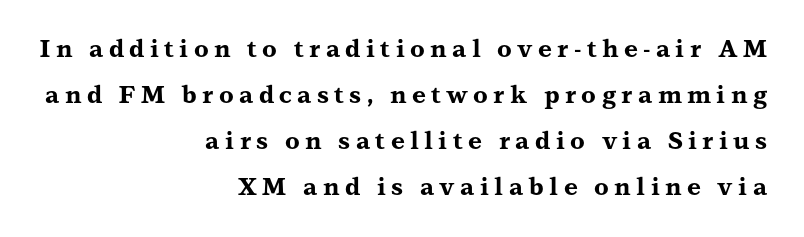
{"italic": "no", "bold": "yes", "underline": "no", "align": "right", "line_spacing": "loose", "line_spacing_ratio": 1.91, "letter_spacing": "wide", "letter_spacing_em": 0.22, "glyph_px": 24}
